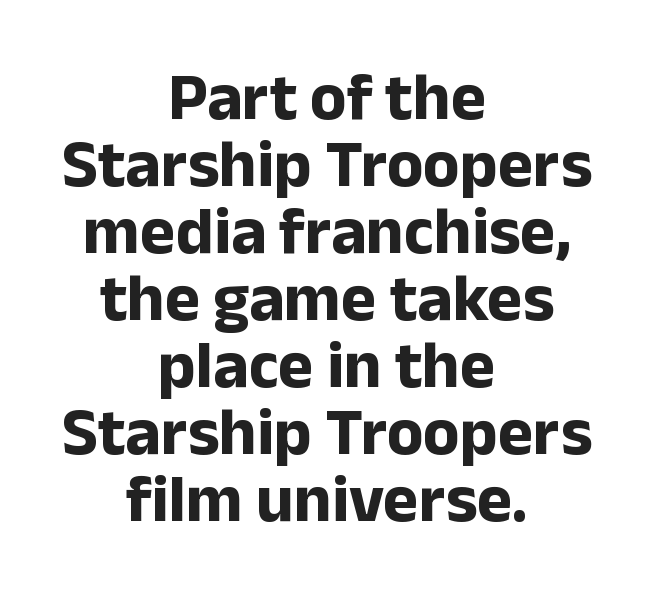
Q: Is the text bold? A: Yes.
Q: Is the text italic (slanted)? A: No, it is upright.
Q: Is the typeface a serif or a sans-serif typeface? A: Sans-serif.
Q: Is the text underlined? A: No.
Q: How is the paragraph aligned? A: Centered.
Q: Is the spacing between letters normal or unusually wide? A: Normal.
Q: Is the spacing between lines tight, normal or loose? A: Tight.
Q: Width (condensed, normal, or wide)? A: Normal.
Q: Stroke contrast? A: Low.
Q: x-height? A: Medium.
Q: Monospaced? A: No.
